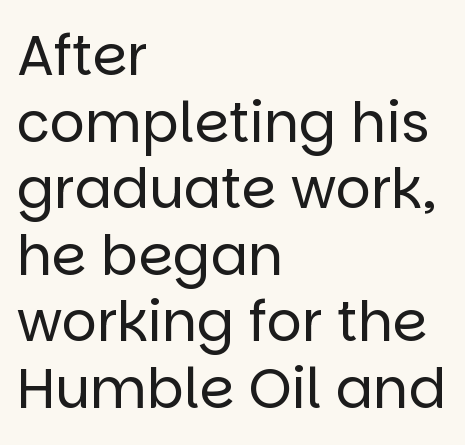
The image shows 55 px regular-weight sans-serif type, upright; set left-aligned, line spacing 1.21x, normal letter spacing, not underlined; low stroke contrast and a large x-height.
